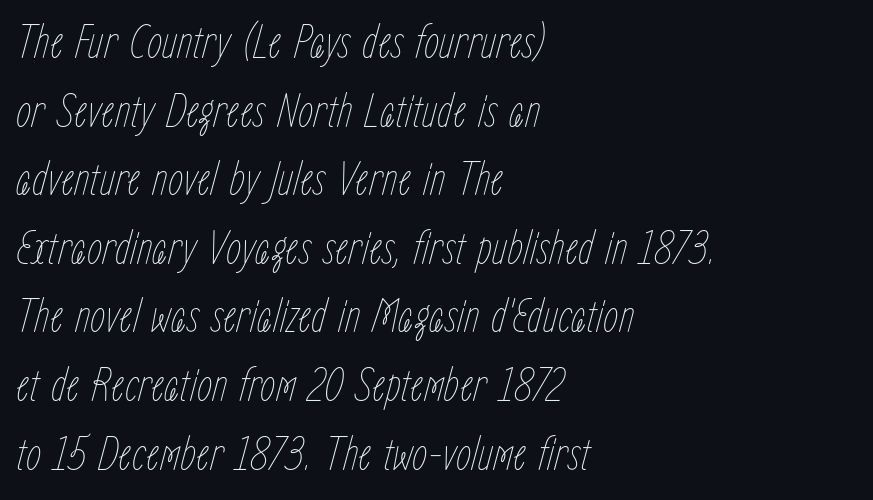
Q: Is the text bold? A: No.
Q: Is the text italic (slanted)? A: Yes, it leans right by about 15 degrees.
Q: Is the text underlined? A: No.
Q: How is the paragraph aligned? A: Left-aligned.
Q: Is the spacing between letters normal or unusually wide? A: Normal.
Q: Is the spacing between lines tight, normal or loose? A: Normal.
Q: Width (condensed, normal, or wide)? A: Condensed.
Q: Stroke contrast? A: Low.
Q: x-height? A: Medium.
Q: Monospaced? A: No.
